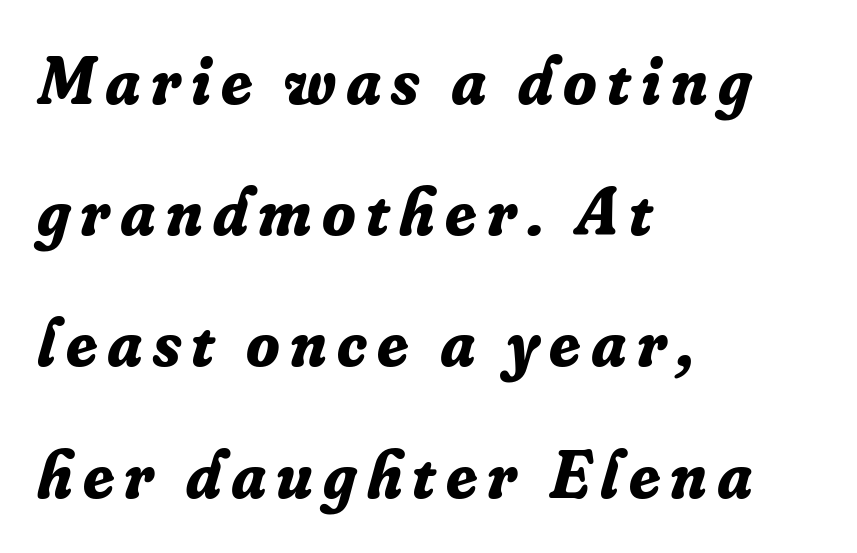
{"serif": "yes", "italic": "yes", "lean": "right", "slant_degrees": 16, "bold": "yes", "weight": "bold", "width": "normal", "stroke_contrast": "low", "x_height": "small", "monospaced": "no", "underline": "no", "align": "left", "line_spacing": "loose", "line_spacing_ratio": 1.93, "glyph_px": 68}
